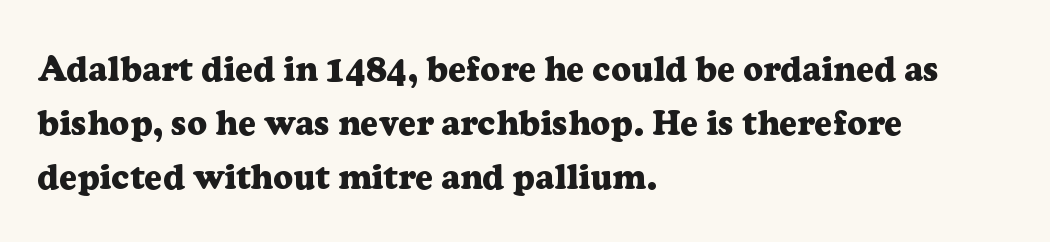
{"serif": "yes", "italic": "no", "bold": "yes", "weight": "heavy", "width": "normal", "stroke_contrast": "low", "x_height": "medium", "monospaced": "no", "underline": "no", "align": "left", "line_spacing": "normal", "line_spacing_ratio": 1.55, "letter_spacing": "normal", "letter_spacing_em": 0.0, "glyph_px": 35}
